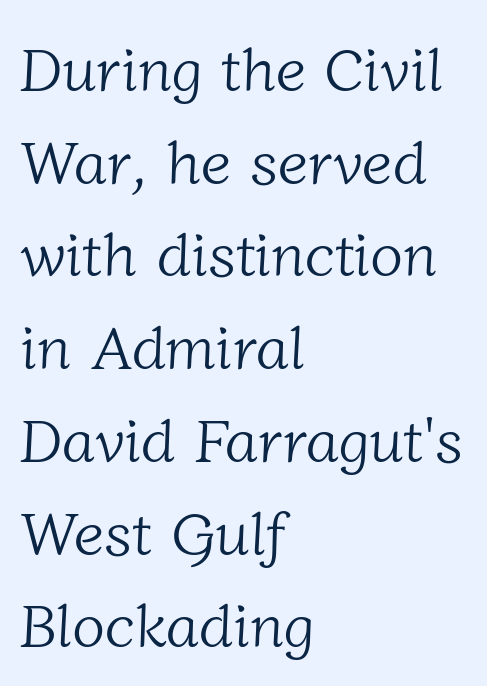
Old-style or modern, the face here clearly has serifs. Alignment: flush left. No chunkiness to these letters — they're not bold. The face used here is proportionally spaced, like ordinary book or web type. The leading is moderate, giving the passage an even texture.
